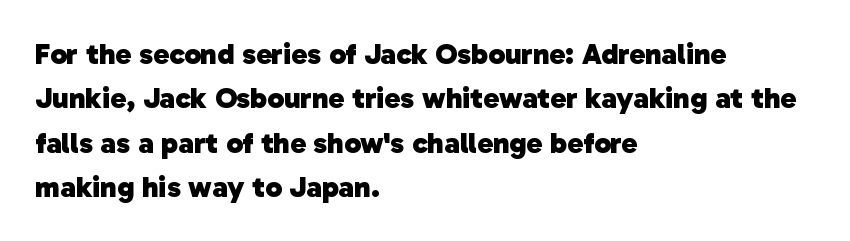
The image shows 30 px heavy sans-serif type; set left-aligned, normal line spacing (1.48x), normal letter spacing, not underlined; low stroke contrast and a medium x-height.
